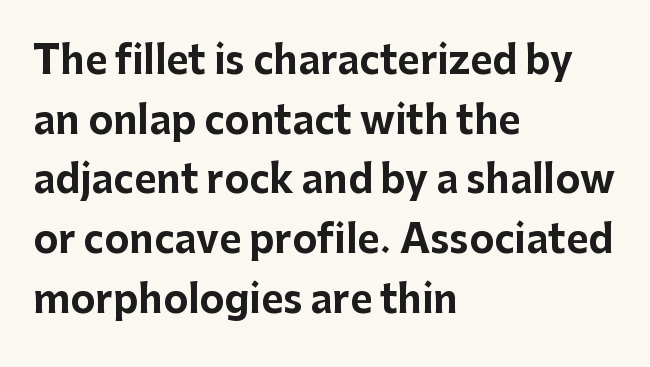
The image shows 38 px bold sans-serif type, upright; set left-aligned, normal line spacing (1.57x), normal letter spacing, not underlined; low stroke contrast and a medium x-height.
